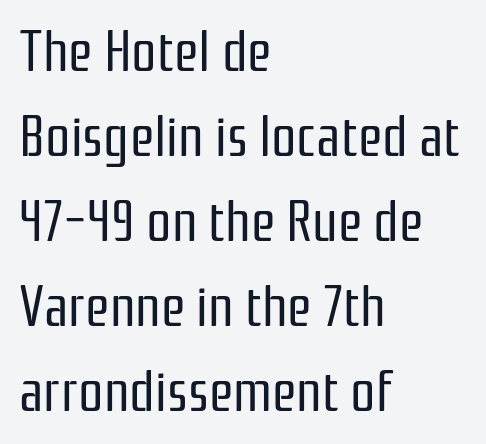
Q: Is the text bold? A: No.
Q: Is the text italic (slanted)? A: No, it is upright.
Q: Is the typeface a serif or a sans-serif typeface? A: Sans-serif.
Q: Is the text underlined? A: No.
Q: How is the paragraph aligned? A: Left-aligned.
Q: Is the spacing between letters normal or unusually wide? A: Normal.
Q: Is the spacing between lines tight, normal or loose? A: Normal.
Q: Width (condensed, normal, or wide)? A: Condensed.
Q: Stroke contrast? A: Low.
Q: x-height? A: Medium.
Q: Monospaced? A: No.
